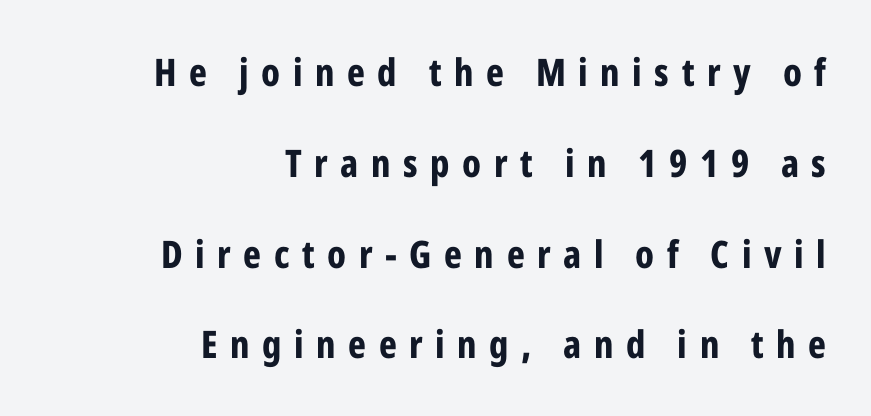
Q: Is the text bold? A: Yes.
Q: Is the text italic (slanted)? A: No, it is upright.
Q: Is the typeface a serif or a sans-serif typeface? A: Sans-serif.
Q: Is the text underlined? A: No.
Q: How is the paragraph aligned? A: Right-aligned.
Q: Is the spacing between letters normal or unusually wide? A: Unusually wide.
Q: Is the spacing between lines tight, normal or loose? A: Loose.
Q: Width (condensed, normal, or wide)? A: Condensed.
Q: Stroke contrast? A: Low.
Q: x-height? A: Medium.
Q: Monospaced? A: No.
